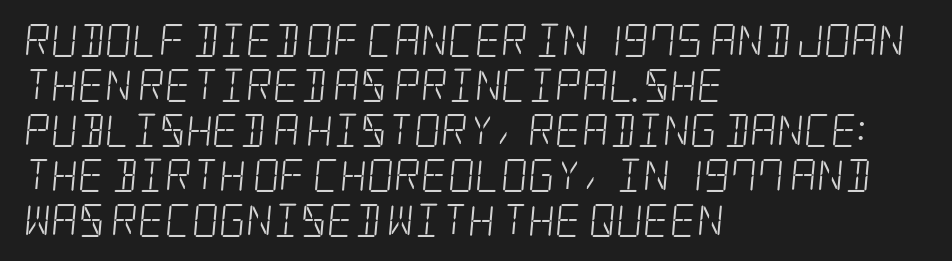
Q: Is the text bold? A: No.
Q: Is the typeface a serif or a sans-serif typeface? A: Serif.
Q: Is the text underlined? A: No.
Q: How is the paragraph aligned? A: Left-aligned.
Q: Is the spacing between letters normal or unusually wide? A: Normal.
Q: Is the spacing between lines tight, normal or loose? A: Normal.
Q: Width (condensed, normal, or wide)? A: Condensed.
Q: Stroke contrast? A: Low.
Q: x-height? A: Large.
